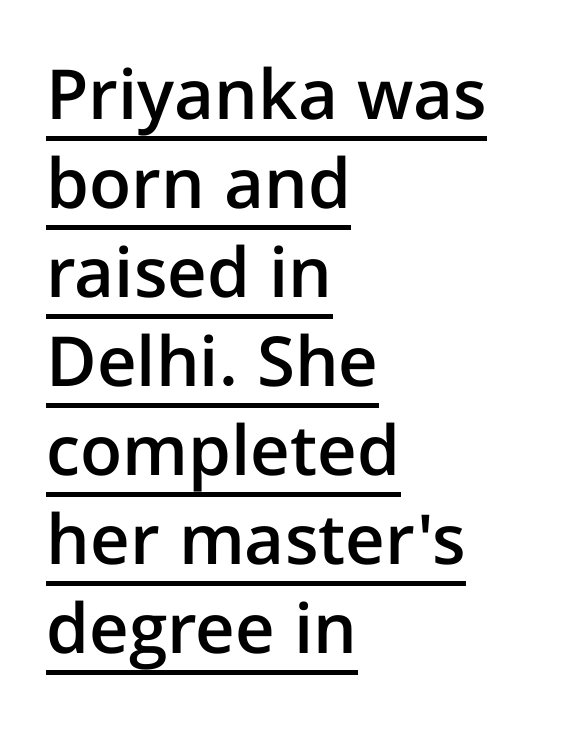
The image shows 69 px semibold sans-serif type, upright; set left-aligned, normal line spacing (1.29x), normal letter spacing, underlined; low stroke contrast and a medium x-height.
